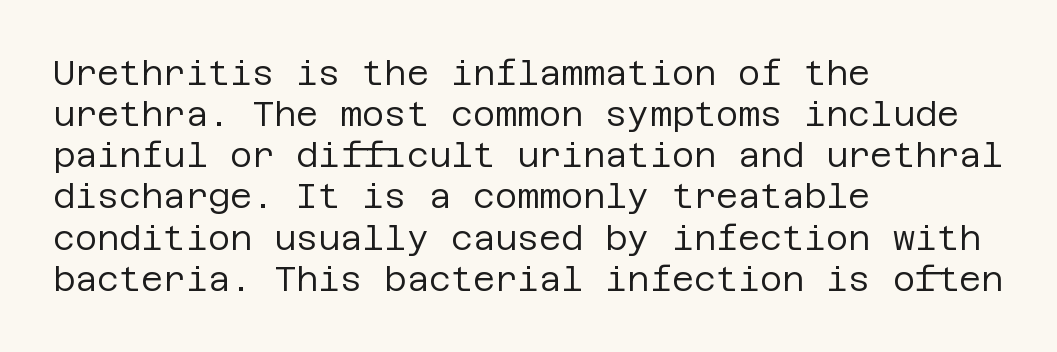
Q: Is the text bold? A: No.
Q: Is the text italic (slanted)? A: No, it is upright.
Q: Is the typeface a serif or a sans-serif typeface? A: Sans-serif.
Q: Is the text underlined? A: No.
Q: How is the paragraph aligned? A: Left-aligned.
Q: Is the spacing between letters normal or unusually wide? A: Normal.
Q: Width (condensed, normal, or wide)? A: Normal.
Q: Stroke contrast? A: Low.
Q: x-height? A: Large.
